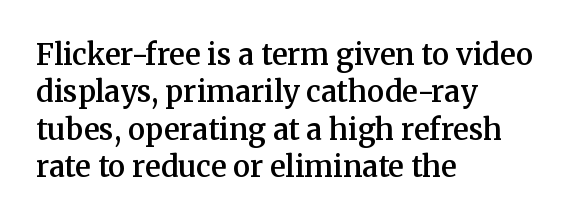
{"serif": "yes", "italic": "no", "bold": "semi", "weight": "semibold", "width": "normal", "stroke_contrast": "medium", "x_height": "medium", "monospaced": "no", "underline": "no", "align": "left", "line_spacing": "normal", "line_spacing_ratio": 1.29, "letter_spacing": "normal", "letter_spacing_em": 0.0, "glyph_px": 29}
